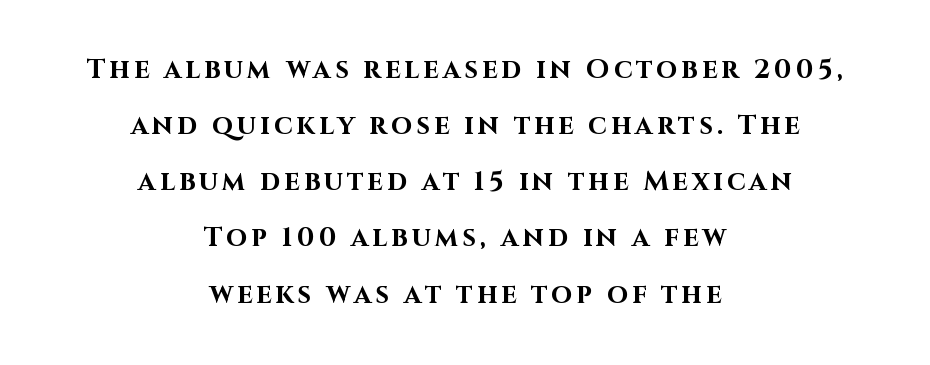
{"italic": "no", "bold": "yes", "underline": "no", "align": "center", "line_spacing": "loose", "line_spacing_ratio": 2.08, "glyph_px": 27}
